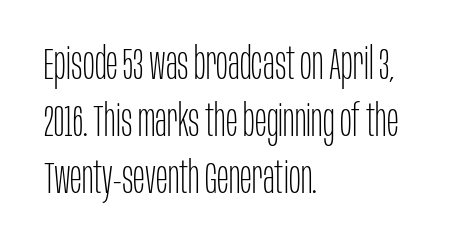
{"serif": "no", "italic": "no", "bold": "no", "weight": "thin", "width": "condensed", "stroke_contrast": "low", "x_height": "large", "monospaced": "no", "underline": "no", "align": "left", "line_spacing": "normal", "line_spacing_ratio": 1.3, "letter_spacing": "normal", "letter_spacing_em": 0.0, "glyph_px": 44}
